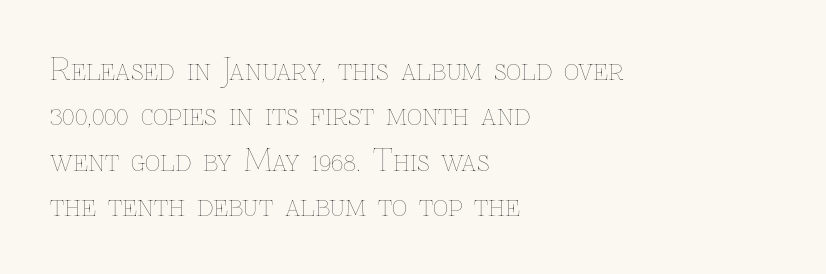
Type without underlining. Each new line begins a customary step beneath the previous one. The ragged edge is on the right, which tells us the setting is flush left. The axis of the letterforms is exactly vertical.
